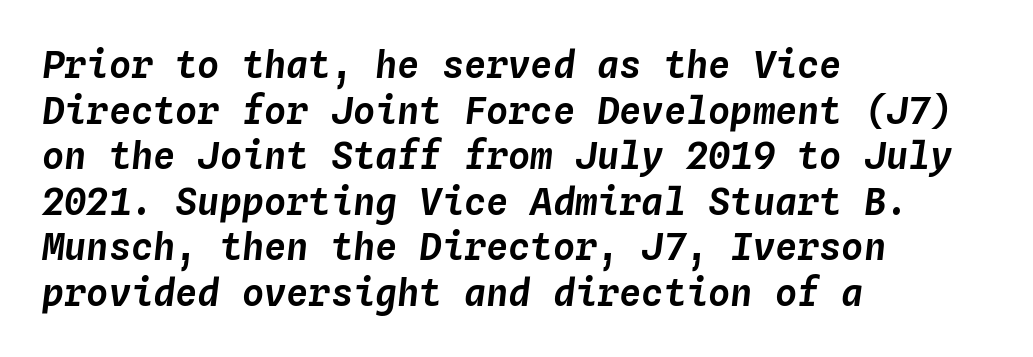
No extra tracking has been applied to these lines. This rendering features lettering with no underline. Notice how the passage keeps a crisp vertical edge on the left only. Fixed-width glyphs throughout — classic coding-font behaviour. A typesetter would mark this as italic.
